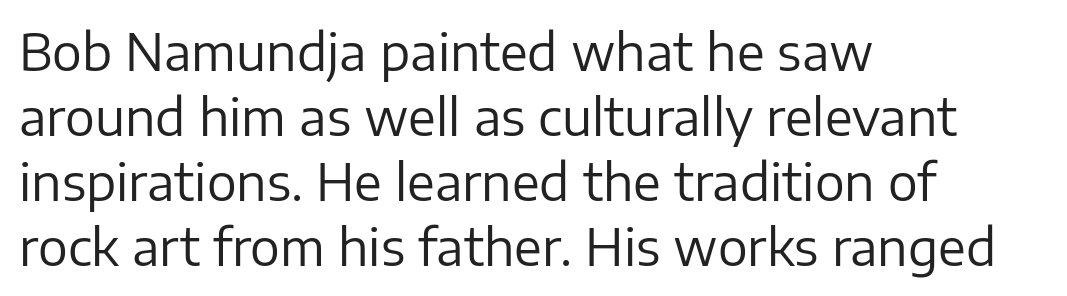
{"serif": "no", "italic": "no", "bold": "no", "weight": "regular", "width": "normal", "stroke_contrast": "low", "x_height": "medium", "monospaced": "no", "underline": "no", "align": "left", "line_spacing": "normal", "line_spacing_ratio": 1.3, "letter_spacing": "normal", "letter_spacing_em": 0.0, "glyph_px": 50}
